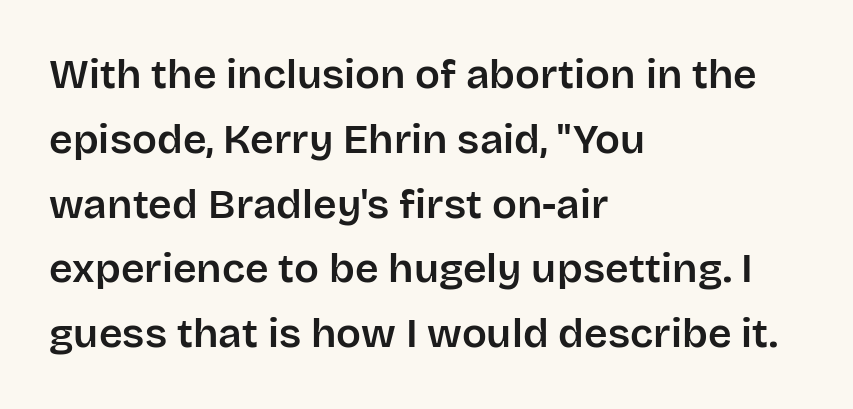
Q: Is the text italic (slanted)? A: No, it is upright.
Q: Is the typeface a serif or a sans-serif typeface? A: Sans-serif.
Q: Is the text underlined? A: No.
Q: How is the paragraph aligned? A: Left-aligned.
Q: Is the spacing between letters normal or unusually wide? A: Normal.
Q: Is the spacing between lines tight, normal or loose? A: Normal.
Q: Width (condensed, normal, or wide)? A: Normal.
Q: Stroke contrast? A: Low.
Q: x-height? A: Large.
Q: Monospaced? A: No.
